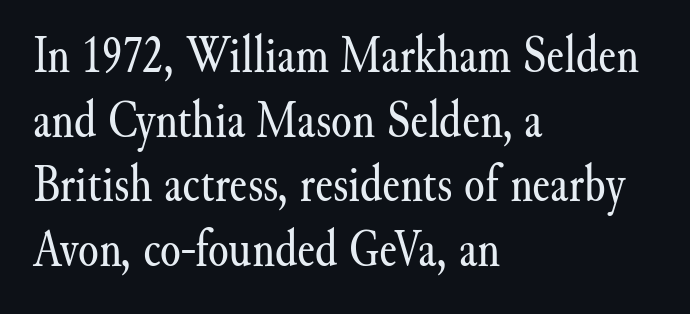
{"serif": "yes", "italic": "no", "bold": "no", "weight": "regular", "width": "normal", "stroke_contrast": "medium", "x_height": "small", "monospaced": "no", "underline": "no", "align": "left", "line_spacing_ratio": 1.22, "letter_spacing": "normal", "letter_spacing_em": 0.0, "glyph_px": 53}
